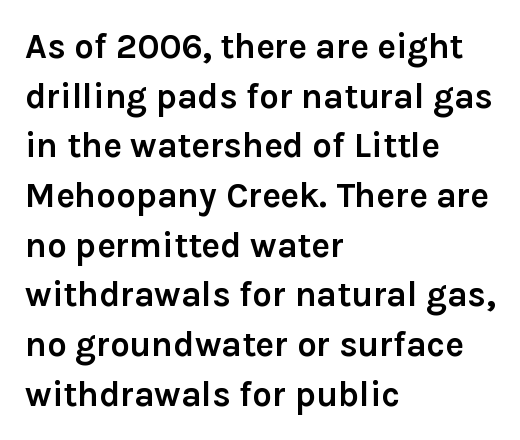
{"serif": "no", "italic": "no", "bold": "yes", "weight": "semibold", "width": "normal", "stroke_contrast": "low", "x_height": "medium", "monospaced": "no", "underline": "no", "align": "left", "line_spacing": "normal", "line_spacing_ratio": 1.42, "letter_spacing": "normal", "letter_spacing_em": 0.0, "glyph_px": 35}
